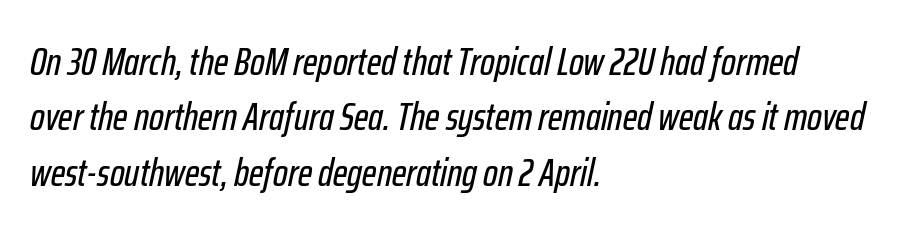
{"italic": "yes", "lean": "right", "slant_degrees": 12, "width": "condensed", "stroke_contrast": "low", "x_height": "medium", "monospaced": "no", "underline": "no", "align": "left", "line_spacing": "normal", "line_spacing_ratio": 1.42, "letter_spacing": "normal", "letter_spacing_em": 0.0, "glyph_px": 39}
